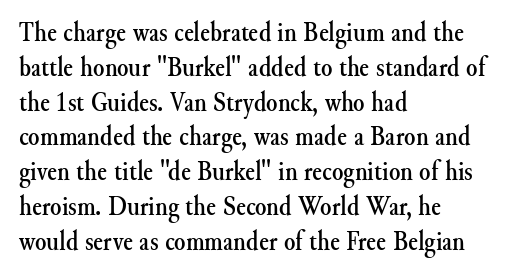
{"serif": "yes", "italic": "no", "width": "normal", "stroke_contrast": "medium", "x_height": "small", "monospaced": "no", "underline": "no", "align": "left", "line_spacing_ratio": 1.2, "letter_spacing": "normal", "letter_spacing_em": 0.0, "glyph_px": 29}
